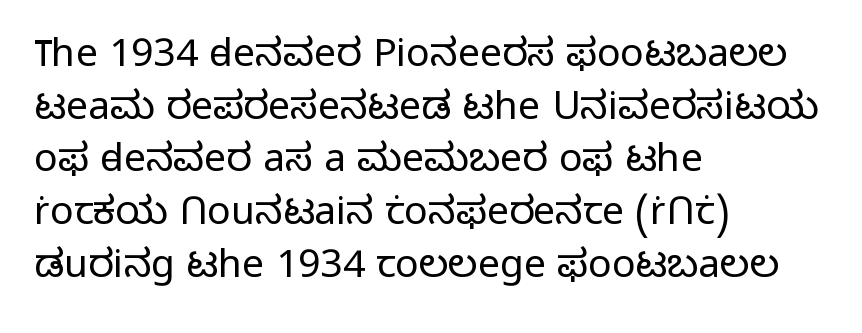
The image shows 39 px light sans-serif type, upright; set left-aligned, normal line spacing (1.35x), normal letter spacing, not underlined; low stroke contrast and a medium x-height.
